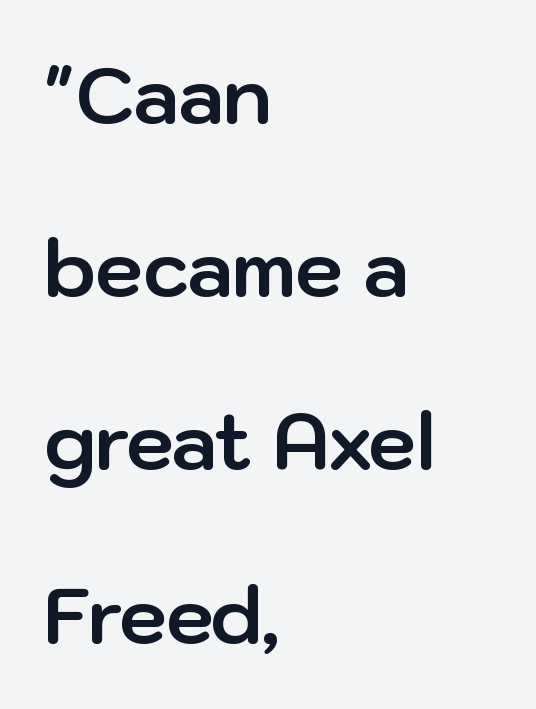
{"serif": "no", "italic": "no", "bold": "yes", "weight": "bold", "width": "normal", "stroke_contrast": "low", "x_height": "medium", "monospaced": "no", "underline": "no", "align": "left", "line_spacing": "loose", "line_spacing_ratio": 2.25, "letter_spacing": "normal", "letter_spacing_em": 0.0, "glyph_px": 77}
